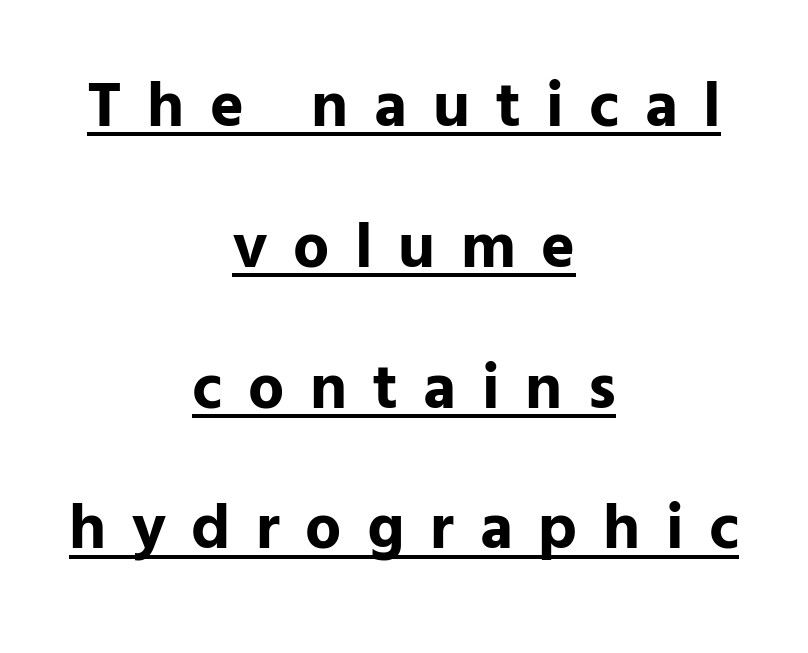
Q: Is the text bold? A: Yes.
Q: Is the text italic (slanted)? A: No, it is upright.
Q: Is the typeface a serif or a sans-serif typeface? A: Sans-serif.
Q: Is the text underlined? A: Yes.
Q: How is the paragraph aligned? A: Centered.
Q: Is the spacing between letters normal or unusually wide? A: Unusually wide.
Q: Is the spacing between lines tight, normal or loose? A: Loose.
Q: Width (condensed, normal, or wide)? A: Normal.
Q: Stroke contrast? A: Low.
Q: x-height? A: Medium.
Q: Monospaced? A: No.
